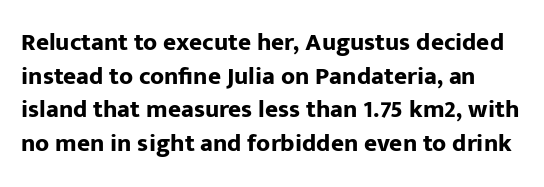
Q: Is the text bold? A: Yes.
Q: Is the text italic (slanted)? A: No, it is upright.
Q: Is the text underlined? A: No.
Q: Is the spacing between letters normal or unusually wide? A: Normal.
Q: Is the spacing between lines tight, normal or loose? A: Normal.
